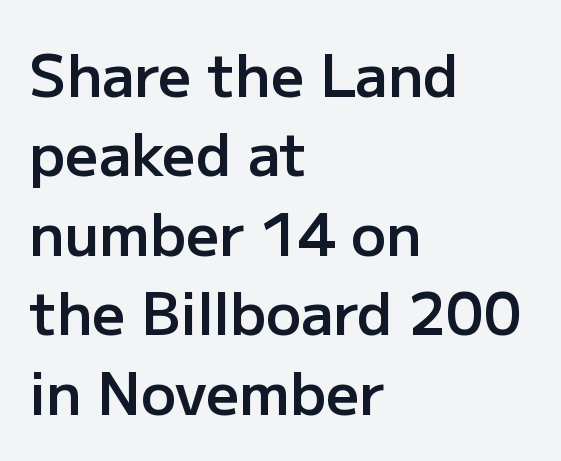
The image shows 58 px semibold sans-serif type, upright; set left-aligned, normal line spacing (1.37x), normal letter spacing, not underlined; low stroke contrast and a medium x-height.
